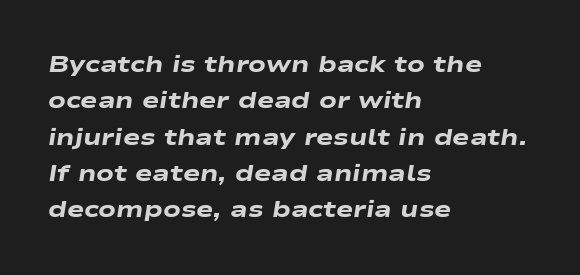
The image shows 23 px bold type, italic (leaning right); set left-aligned, normal line spacing (1.58x), normal letter spacing, not underlined.
